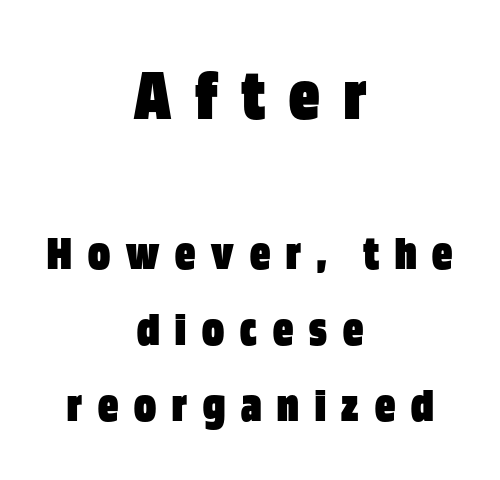
{"serif": "no", "italic": "no", "bold": "yes", "weight": "heavy", "width": "condensed", "stroke_contrast": "low", "x_height": "large", "monospaced": "no", "underline": "no", "align": "center", "line_spacing": "normal", "line_spacing_ratio": 1.52, "letter_spacing": "wide", "letter_spacing_em": 0.32, "larger_block": "first", "size_ratio": 1.5, "glyph_px": 75}
